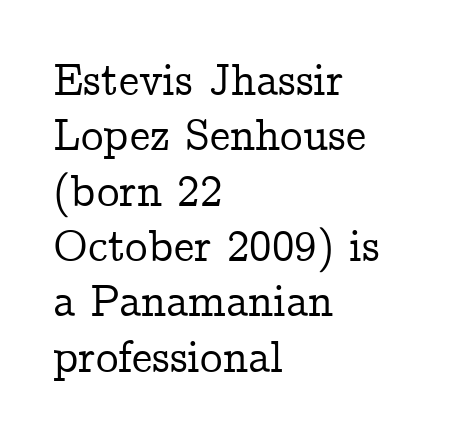
{"serif": "yes", "italic": "no", "width": "normal", "stroke_contrast": "low", "x_height": "medium", "monospaced": "no", "underline": "no", "align": "left", "line_spacing_ratio": 1.23, "letter_spacing": "normal", "letter_spacing_em": 0.0, "glyph_px": 45}
